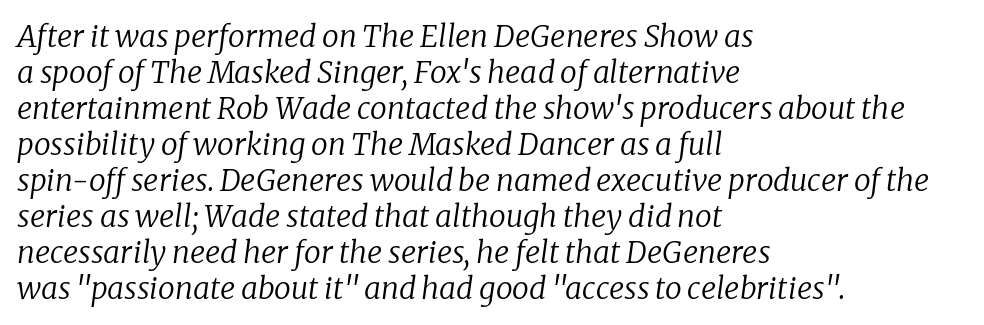
{"serif": "yes", "italic": "yes", "lean": "right", "slant_degrees": 8, "bold": "no", "weight": "regular", "width": "normal", "stroke_contrast": "low", "x_height": "medium", "monospaced": "no", "underline": "no", "align": "left", "line_spacing_ratio": 1.2, "letter_spacing": "normal", "letter_spacing_em": 0.0, "glyph_px": 30}
